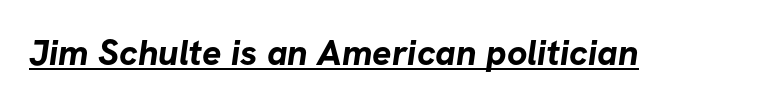
{"serif": "no", "bold": "yes", "weight": "bold", "width": "normal", "stroke_contrast": "low", "x_height": "medium", "monospaced": "no", "underline": "yes", "letter_spacing": "normal", "letter_spacing_em": 0.0, "glyph_px": 36}
